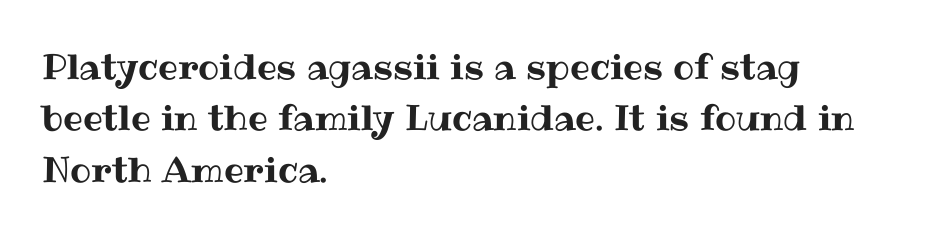
The letters advance in unequal steps, a hallmark of proportional type. The lines in this sample share a left origin and differ only in where they stop. This rendering leaves character spacing at its baseline value. The lettering stays uniformly vertical, giving the passage a roman look. Check the space under the baseline: it is left empty.
